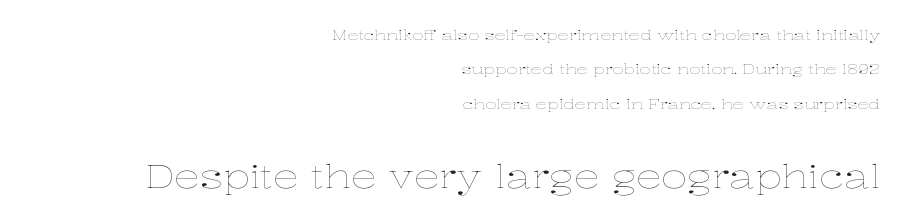
The image shows 32 px thin, wide type, upright; set right-aligned, loose line spacing (2.46x), normal letter spacing, not underlined; the second (bottom) block is 2.29x larger; low stroke contrast and a medium x-height.
